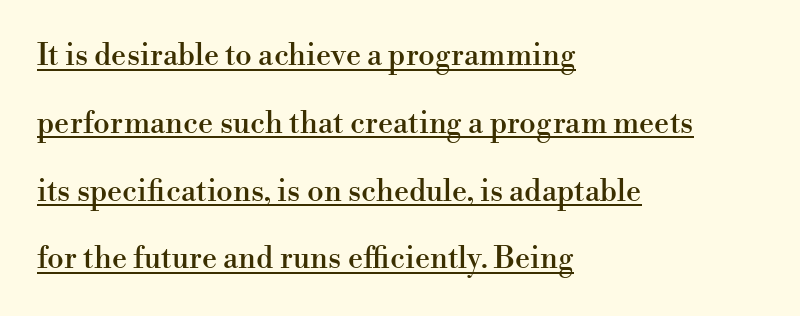
Check the space under the baseline: a stroke is drawn there. These lines keep a tight, regular rhythm from letter to letter. Casual observation: everything's shoved over to the left. What kind of face is this? One with serifs.
